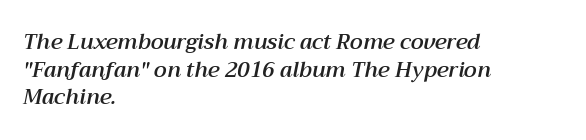
Q: Is the text italic (slanted)? A: Yes, it leans right by about 12 degrees.
Q: Is the text underlined? A: No.
Q: How is the paragraph aligned? A: Left-aligned.
Q: Is the spacing between letters normal or unusually wide? A: Normal.
Q: Is the spacing between lines tight, normal or loose? A: Normal.
